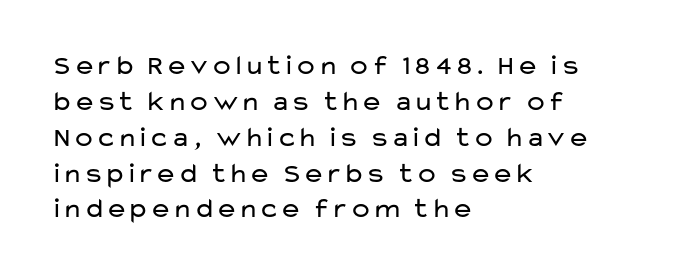
The image shows 28 px regular-weight, wide sans-serif type, upright; set left-aligned, normal line spacing (1.28x), normal letter spacing, not underlined; low stroke contrast and a medium x-height.
